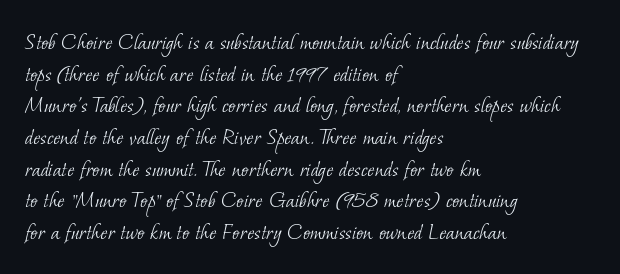
{"bold": "no", "underline": "no", "align": "left", "line_spacing": "normal", "line_spacing_ratio": 1.32, "letter_spacing": "normal", "letter_spacing_em": 0.0, "glyph_px": 24}
